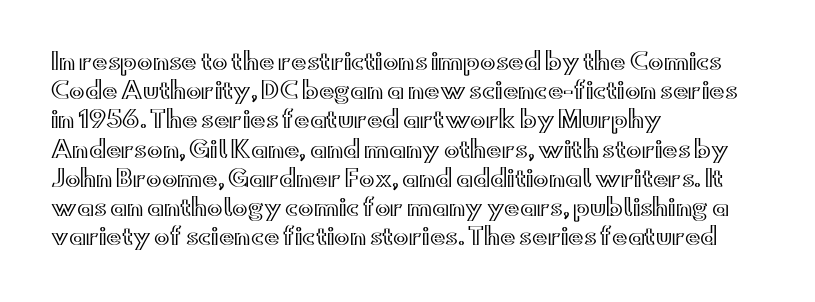
Q: Is the text italic (slanted)? A: No, it is upright.
Q: Is the text underlined? A: No.
Q: How is the paragraph aligned? A: Left-aligned.
Q: Is the spacing between letters normal or unusually wide? A: Normal.
Q: Is the spacing between lines tight, normal or loose? A: Normal.
